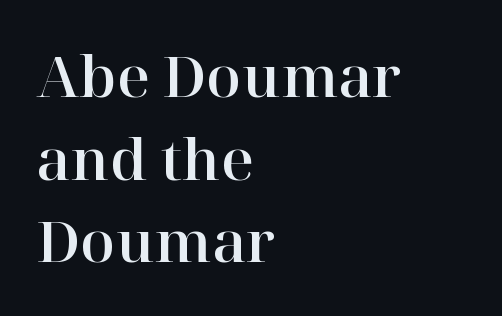
{"serif": "yes", "italic": "no", "width": "normal", "stroke_contrast": "high", "x_height": "medium", "monospaced": "no", "underline": "no", "align": "left", "line_spacing": "normal", "line_spacing_ratio": 1.45, "letter_spacing": "normal", "letter_spacing_em": 0.0, "glyph_px": 57}
